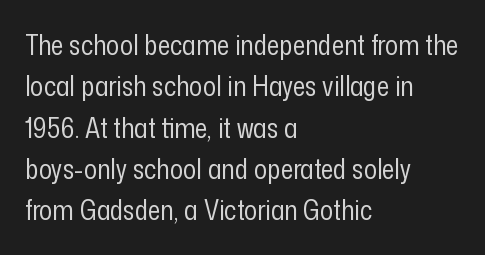
Q: Is the text bold? A: No.
Q: Is the text italic (slanted)? A: No, it is upright.
Q: Is the text underlined? A: No.
Q: How is the paragraph aligned? A: Left-aligned.
Q: Is the spacing between letters normal or unusually wide? A: Normal.
Q: Is the spacing between lines tight, normal or loose? A: Normal.
